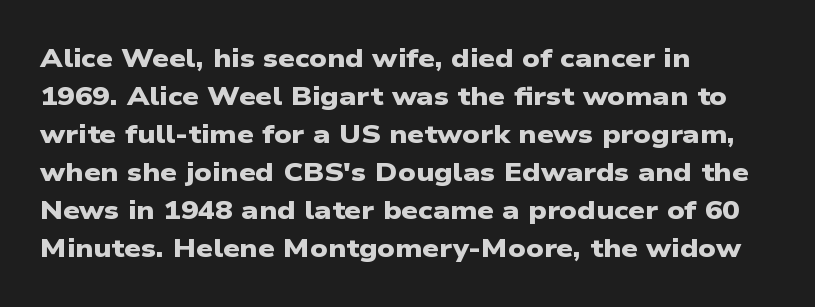
Notice how descenders clear the ascenders below comfortably — that's standard leading. Bold? Absolutely — the strokes are thick and heavy. The paragraph shown leans on its left margin. The words here are not underlined.
